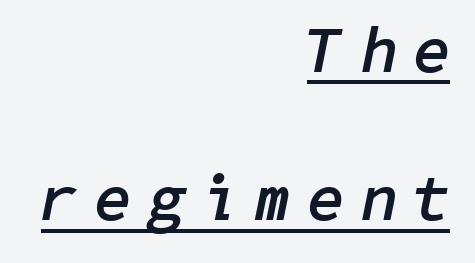
The image shows 64 px semibold type, italic (leaning right); set right-aligned, loose line spacing (2.32x), unusually wide letter spacing (+0.28 em), underlined; low stroke contrast and a medium x-height.
